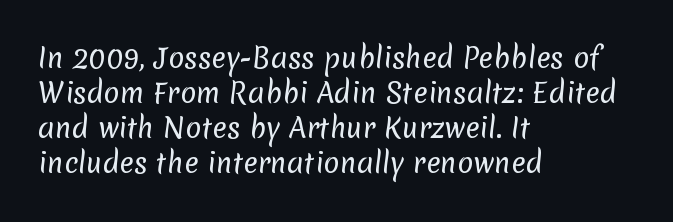
The image shows 27 px text type; set left-aligned, normal line spacing (1.3x), normal letter spacing, not underlined.
